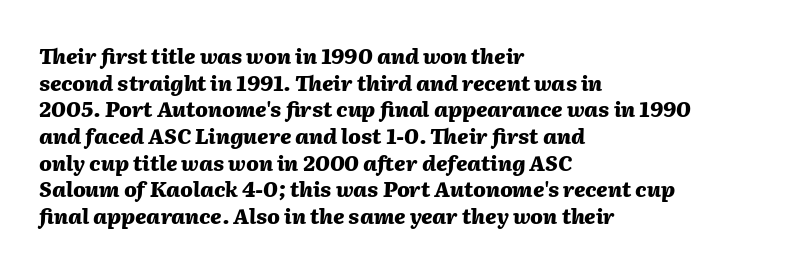
The image shows 21 px bold type, italic (leaning right); set left-aligned, normal line spacing (1.27x), normal letter spacing, not underlined.
